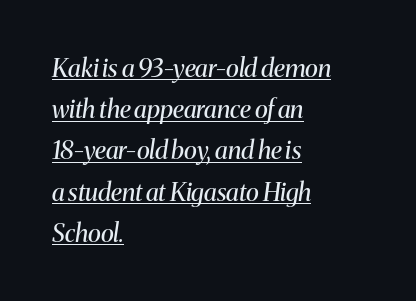
Q: Is the text bold? A: No.
Q: Is the text italic (slanted)? A: Yes, it leans right by about 8 degrees.
Q: Is the text underlined? A: Yes.
Q: How is the paragraph aligned? A: Left-aligned.
Q: Is the spacing between letters normal or unusually wide? A: Normal.
Q: Is the spacing between lines tight, normal or loose? A: Normal.
